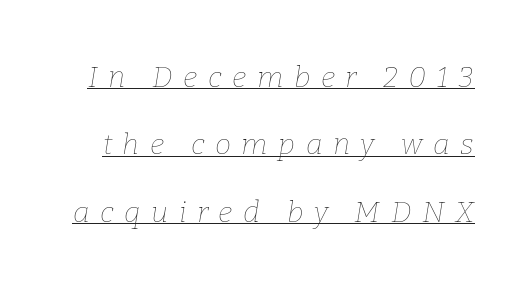
The letters look calm and open, with moderate or lighter stems. Looking at the ascenders, they clearly lean. Decoration check: the copy is underlined. Airy leading. Each letter keeps its own natural width here, so spacing adapts to shape.
